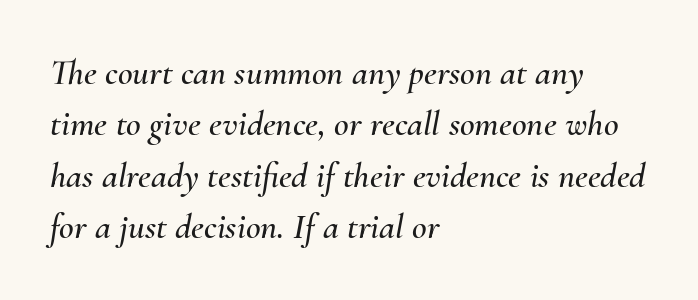
The image shows 36 px text type, italic (leaning right); set left-aligned, normal line spacing (1.43x), normal letter spacing, not underlined; medium stroke contrast and a small x-height.
